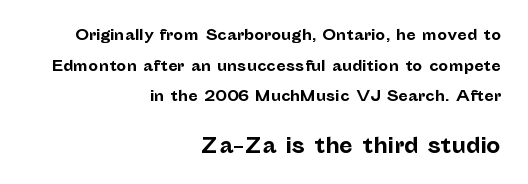
Default kerning and tracking; the words read as compact shapes. Scale increases going downward across the two blocks. Successive baselines arrive slowly, with a big drop between each. Ascenders rise straight up at ninety degrees.
